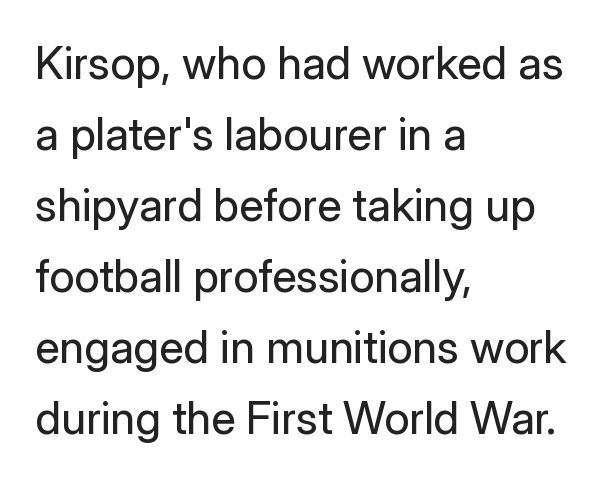
{"serif": "no", "italic": "no", "bold": "no", "weight": "regular", "width": "normal", "stroke_contrast": "low", "x_height": "medium", "monospaced": "no", "underline": "no", "align": "left", "line_spacing": "normal", "line_spacing_ratio": 1.58, "letter_spacing": "normal", "letter_spacing_em": 0.0, "glyph_px": 45}
